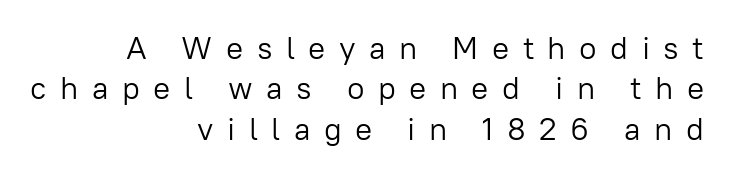
Is the type heavy? It reads as light-to-regular instead. Each line ends at the same right margin while the left side varies. Looks like regular typesetting: each glyph gets only the width it needs. Interline gaps are of average width in this sample. The typography opts for an upright posture over an oblique one.
